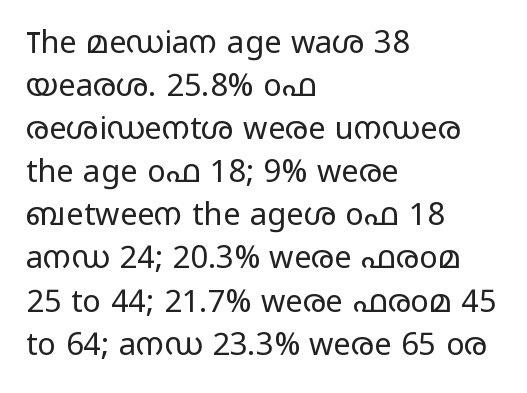
The typeface chosen for these lines omits serifs. This is roman type, the default non-slanted kind. The lines sit at an ordinary, default distance from one another. The zone under the glyphs is completely vacant. The letters advance in unequal steps, a hallmark of proportional type. The letterforms sit shoulder to shoulder at normal distance.
